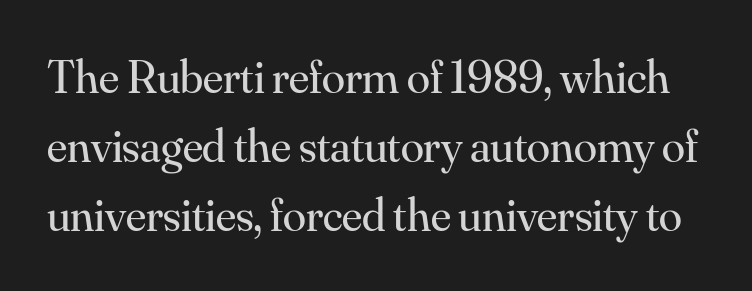
{"serif": "yes", "italic": "no", "bold": "no", "weight": "regular", "width": "normal", "stroke_contrast": "medium", "x_height": "small", "monospaced": "no", "underline": "no", "line_spacing": "normal", "line_spacing_ratio": 1.47, "letter_spacing": "normal", "letter_spacing_em": 0.0, "glyph_px": 47}
